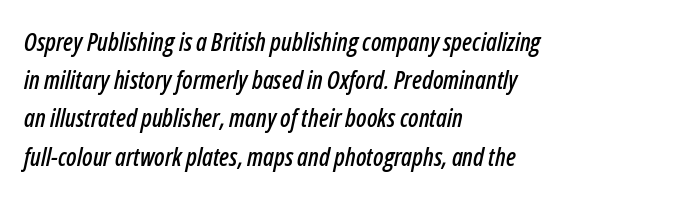
Italic: yes, the glyphs are oblique. The block of text has a typical density, with ordinary space between rows. Has an underline been added? It has not. Caption: multi-line text, flush left, ragged right.
